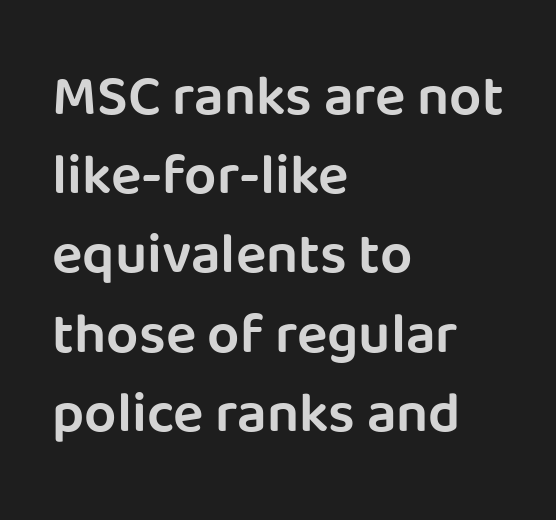
Nope, not italic — everything's standing straight. Tracking value appears to be zero — textbook default spacing. The space beneath each line is pristine and unruled. Note: no serifs on the glyphs. A normal amount of white space separates one row of letters from the next.
